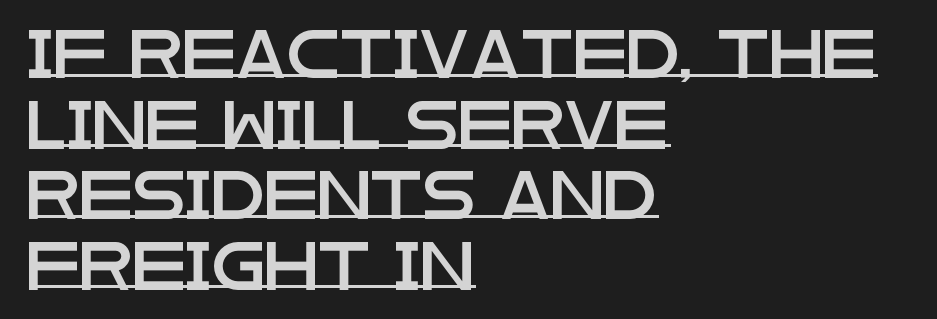
Q: Is the text italic (slanted)? A: No, it is upright.
Q: Is the typeface a serif or a sans-serif typeface? A: Sans-serif.
Q: Is the text underlined? A: Yes.
Q: How is the paragraph aligned? A: Left-aligned.
Q: Is the spacing between letters normal or unusually wide? A: Normal.
Q: Is the spacing between lines tight, normal or loose? A: Normal.
Q: Width (condensed, normal, or wide)? A: Wide.
Q: Stroke contrast? A: Low.
Q: x-height? A: Large.
Q: Monospaced? A: No.
